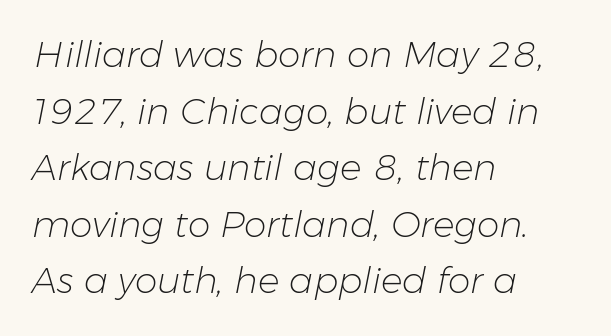
{"italic": "yes", "lean": "right", "slant_degrees": 11, "bold": "no", "weight": "light", "width": "normal", "stroke_contrast": "low", "x_height": "medium", "monospaced": "no", "underline": "no", "align": "left", "line_spacing": "normal", "line_spacing_ratio": 1.57, "letter_spacing": "normal", "letter_spacing_em": 0.0, "glyph_px": 36}
